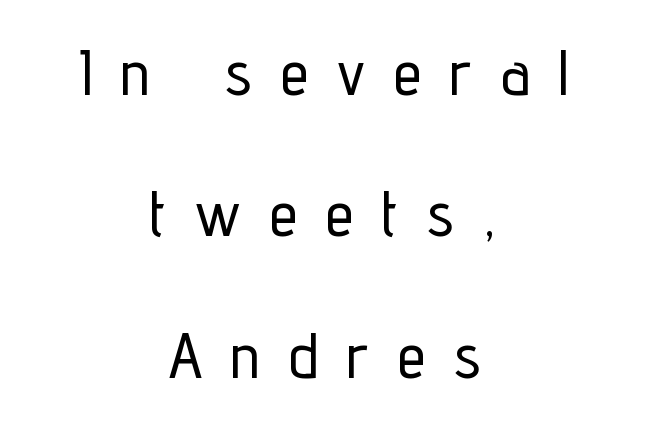
{"serif": "no", "italic": "no", "width": "condensed", "stroke_contrast": "low", "x_height": "medium", "monospaced": "no", "underline": "no", "align": "center", "line_spacing": "loose", "line_spacing_ratio": 2.21, "letter_spacing": "wide", "letter_spacing_em": 0.45, "glyph_px": 64}
